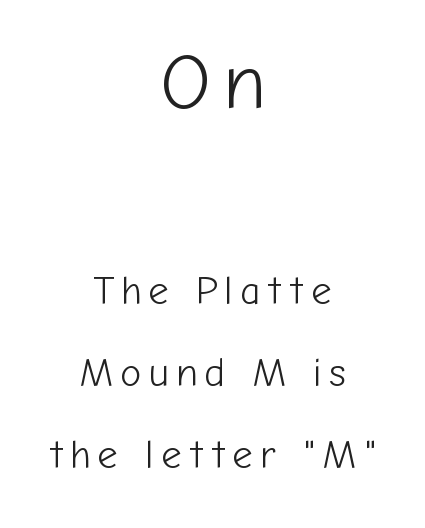
Q: Is the text bold? A: No.
Q: Is the text italic (slanted)? A: No, it is upright.
Q: Is the typeface a serif or a sans-serif typeface? A: Sans-serif.
Q: Is the text underlined? A: No.
Q: How is the paragraph aligned? A: Centered.
Q: Is the spacing between lines tight, normal or loose? A: Loose.
Q: Which block of text is set in a larger size, the first (top) or the second (bottom)? A: The first (top) one.
Q: Width (condensed, normal, or wide)? A: Normal.
Q: Stroke contrast? A: Low.
Q: x-height? A: Medium.
Q: Monospaced? A: No.
